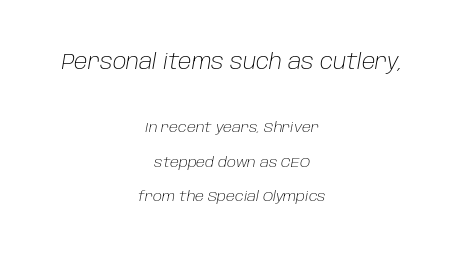
Q: Is the text bold? A: No.
Q: Is the text italic (slanted)? A: Yes, it leans right by about 10 degrees.
Q: Is the text underlined? A: No.
Q: How is the paragraph aligned? A: Centered.
Q: Is the spacing between letters normal or unusually wide? A: Normal.
Q: Is the spacing between lines tight, normal or loose? A: Loose.
Q: Which block of text is set in a larger size, the first (top) or the second (bottom)? A: The first (top) one.
